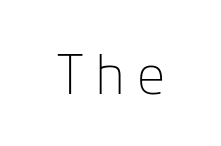
The type sits square on the baseline with zero lean. The strip under each line holds only bare page. Serif or sans? Sans — the stroke terminals are bare. The weight tops out at a normal text grade.
